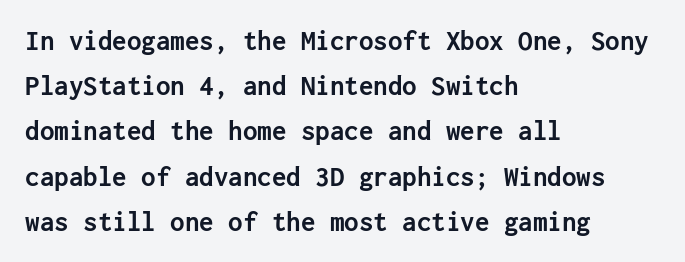
The image shows 29 px semibold sans-serif type, upright; set left-aligned, normal line spacing (1.56x), normal letter spacing, not underlined; low stroke contrast and a medium x-height.
